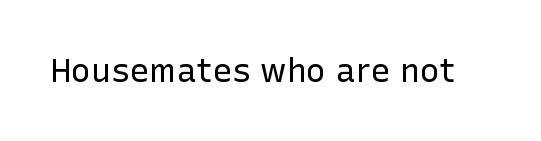
What stands out about the letter spacing? Nothing — it is the standard amount. Quick note: not italic, upright. Just letters on the line, the space beneath them empty. This is not heavy type; no bold has been used. Grotesque or geometric, the face here clearly has no serifs.
